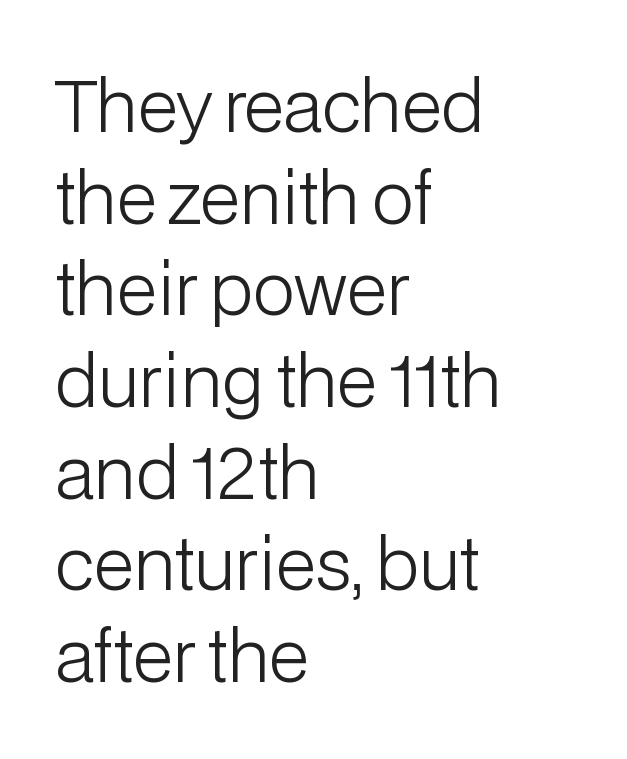
Q: Is the text bold? A: No.
Q: Is the text italic (slanted)? A: No, it is upright.
Q: Is the typeface a serif or a sans-serif typeface? A: Sans-serif.
Q: Is the text underlined? A: No.
Q: How is the paragraph aligned? A: Left-aligned.
Q: Is the spacing between letters normal or unusually wide? A: Normal.
Q: Is the spacing between lines tight, normal or loose? A: Normal.
Q: Width (condensed, normal, or wide)? A: Normal.
Q: Stroke contrast? A: Low.
Q: x-height? A: Medium.
Q: Monospaced? A: No.
